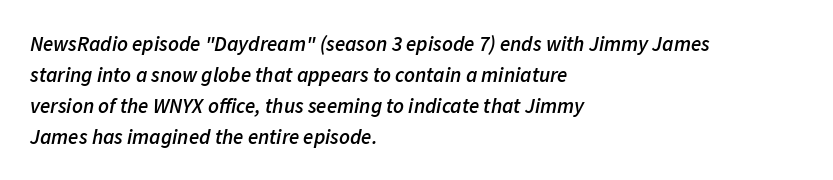
The image shows 21 px text type, italic (leaning right); set left-aligned, normal line spacing (1.47x), normal letter spacing, not underlined.
